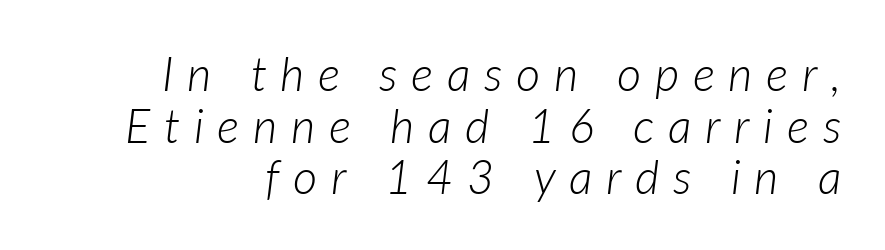
Q: Is the text bold? A: No.
Q: Is the text italic (slanted)? A: Yes, it leans right by about 7 degrees.
Q: Is the text underlined? A: No.
Q: Is the spacing between letters normal or unusually wide? A: Unusually wide.
Q: Is the spacing between lines tight, normal or loose? A: Tight.
Q: Width (condensed, normal, or wide)? A: Normal.
Q: Stroke contrast? A: Low.
Q: x-height? A: Medium.
Q: Monospaced? A: No.
